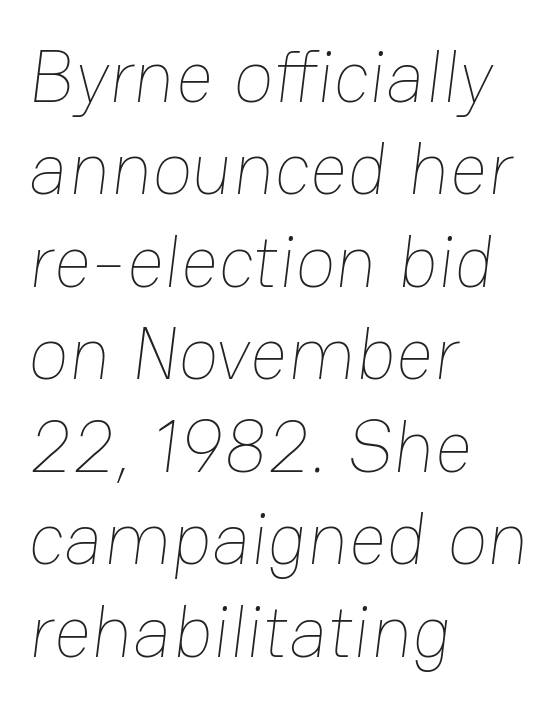
Spacing verdict: proportional, widths tailored to each character. These glyphs show unthickened strokes, regular width or finer. The type is set solid horizontally, with unmodified tracking. Glance below the letters and you will spot only blank space. Does the leading feel generous? No, just average.
